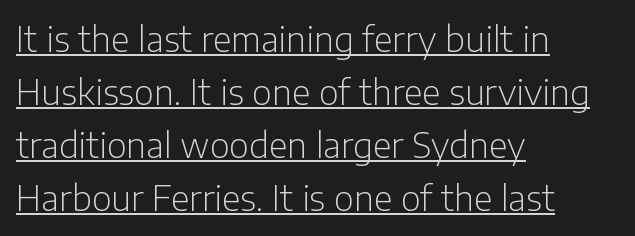
{"serif": "no", "italic": "no", "bold": "no", "weight": "light", "width": "normal", "stroke_contrast": "low", "x_height": "medium", "monospaced": "no", "underline": "yes", "align": "left", "line_spacing": "normal", "line_spacing_ratio": 1.56, "letter_spacing": "normal", "letter_spacing_em": 0.0, "glyph_px": 34}
